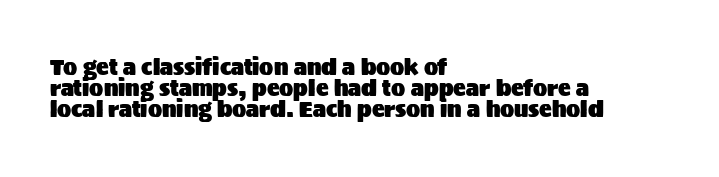
{"italic": "no", "underline": "no", "align": "left", "line_spacing": "tight", "line_spacing_ratio": 1.0, "letter_spacing": "normal", "letter_spacing_em": 0.0, "glyph_px": 21}
